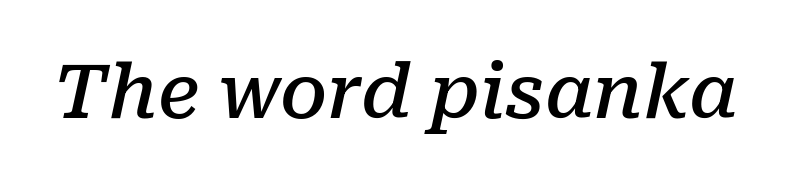
{"serif": "yes", "italic": "yes", "lean": "right", "slant_degrees": 10, "bold": "semi", "weight": "semibold", "width": "normal", "stroke_contrast": "low", "x_height": "medium", "monospaced": "no", "underline": "no", "letter_spacing": "normal", "letter_spacing_em": 0.0, "glyph_px": 75}
